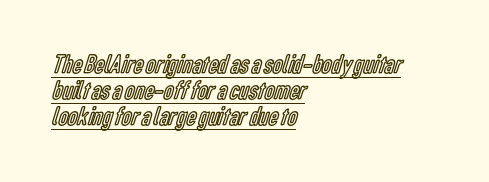
{"underline": "yes", "align": "left", "line_spacing": "tight", "line_spacing_ratio": 0.96, "letter_spacing": "normal", "letter_spacing_em": 0.0, "glyph_px": 27}
